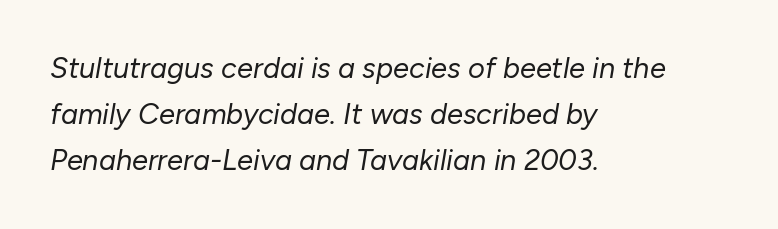
Q: Is the text bold? A: No.
Q: Is the text italic (slanted)? A: Yes, it leans right by about 10 degrees.
Q: Is the text underlined? A: No.
Q: How is the paragraph aligned? A: Left-aligned.
Q: Is the spacing between letters normal or unusually wide? A: Normal.
Q: Is the spacing between lines tight, normal or loose? A: Normal.
Q: Width (condensed, normal, or wide)? A: Normal.
Q: Stroke contrast? A: Low.
Q: x-height? A: Medium.
Q: Monospaced? A: No.
